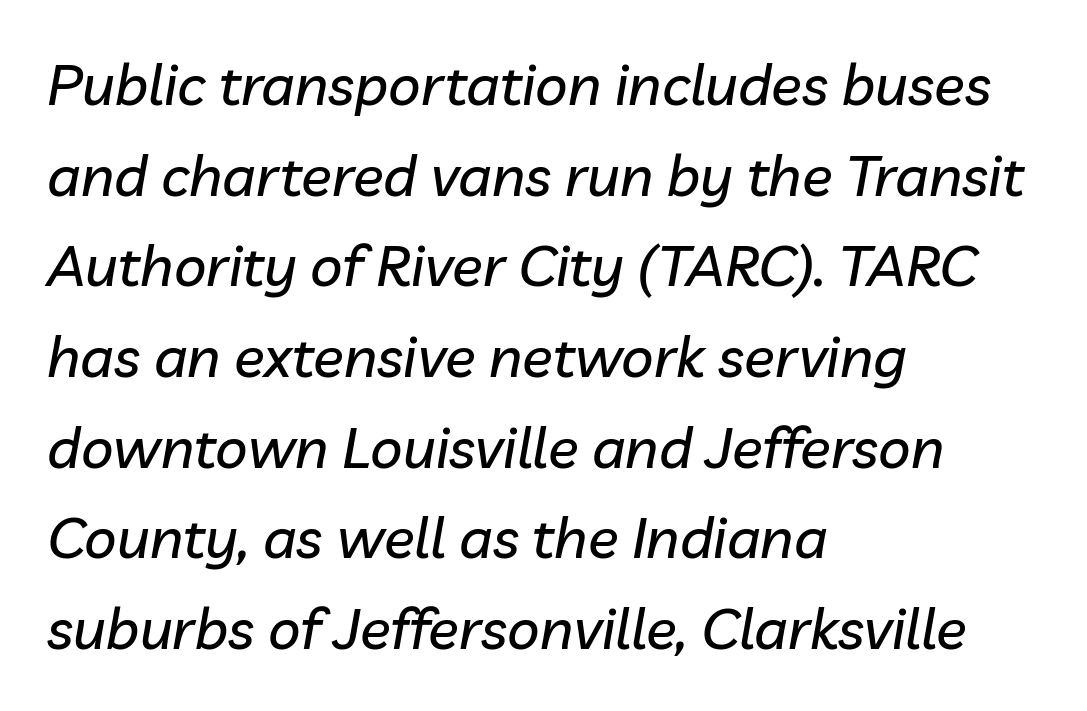
The image shows 57 px text type, italic (leaning right); set left-aligned, normal line spacing (1.59x), normal letter spacing, not underlined; low stroke contrast and a medium x-height.
